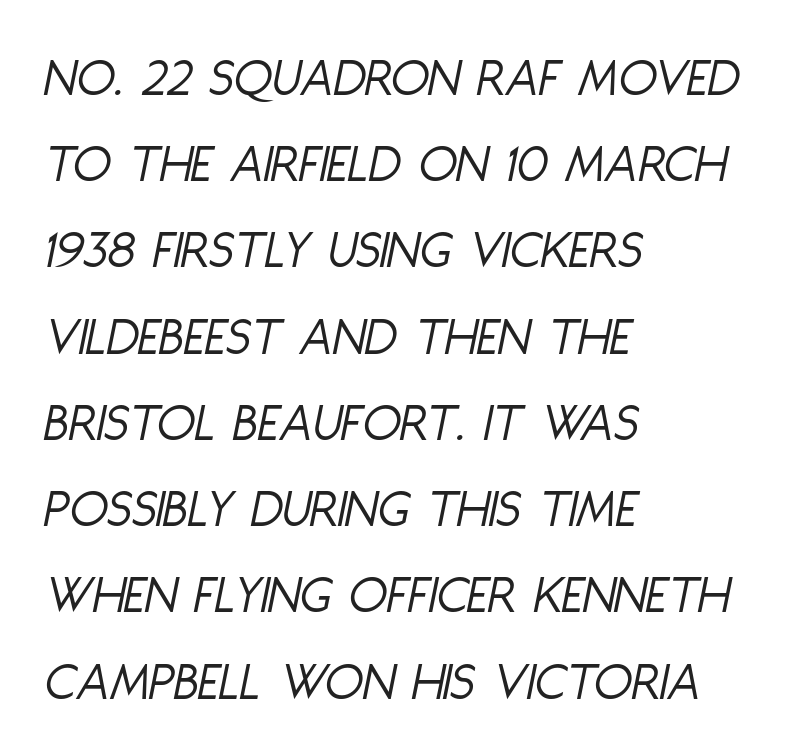
The foot of each line stays bare and open. The setting favours the left margin, as ordinary paragraphs usually do. A typesetter would call this proportional, since set widths differ per character. Tracking value appears to be zero — textbook default spacing. Stem width sits at or under what a default text font uses. The glyphs look as if they've been sheared to an angle.
